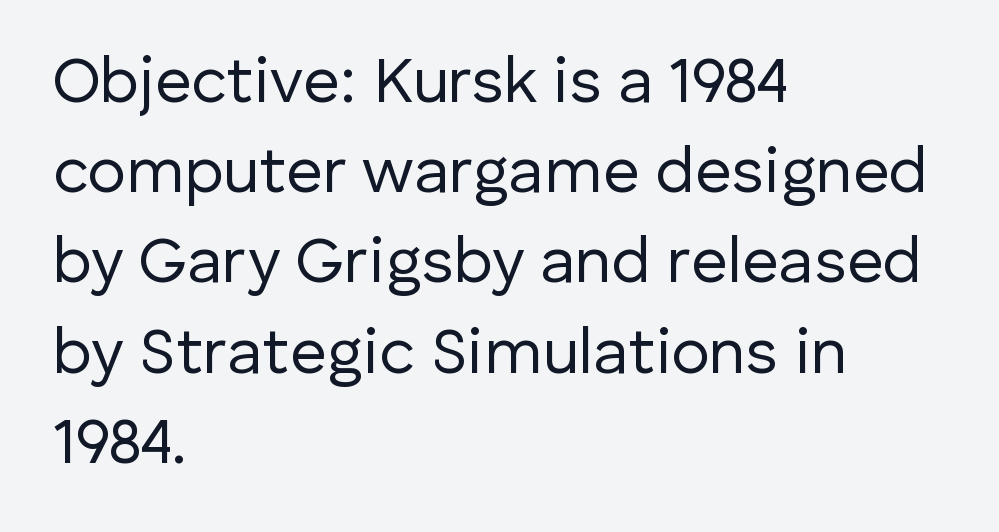
No extra tracking has been applied to these lines. Lines of text with bare space underneath. A sans-serif font was chosen for this passage. Honestly, the row spacing looks completely unremarkable. This rendering uses left alignment, leaving the right contour irregular.
